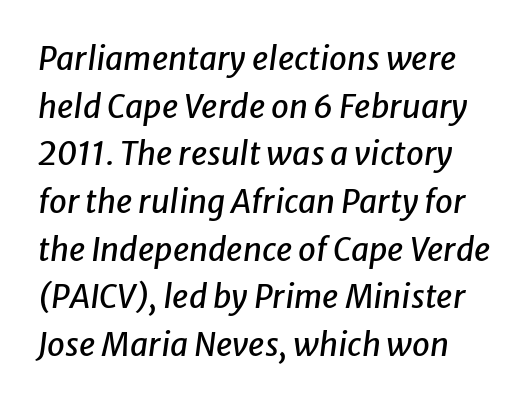
The rendering uses a moderate line-height, typical for paragraphs. Posture: slanted. Do the characters align in a grid? No, the font is proportional. Bare-footed words on every line.
